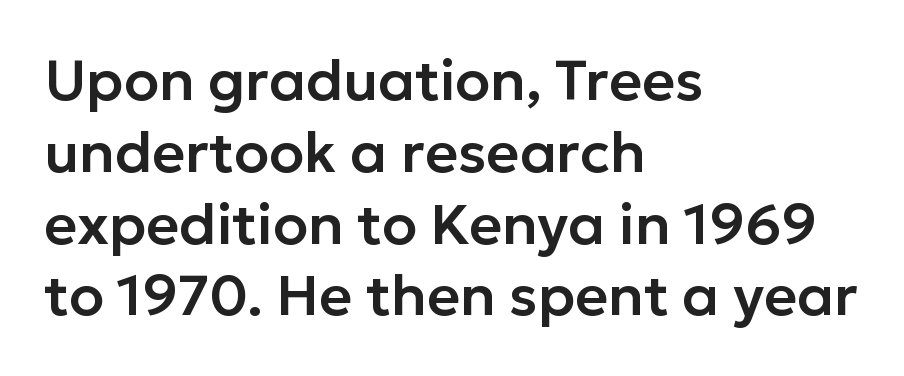
The image shows 57 px sans-serif type, upright; set left-aligned, normal line spacing (1.26x), normal letter spacing, not underlined; low stroke contrast and a medium x-height.
